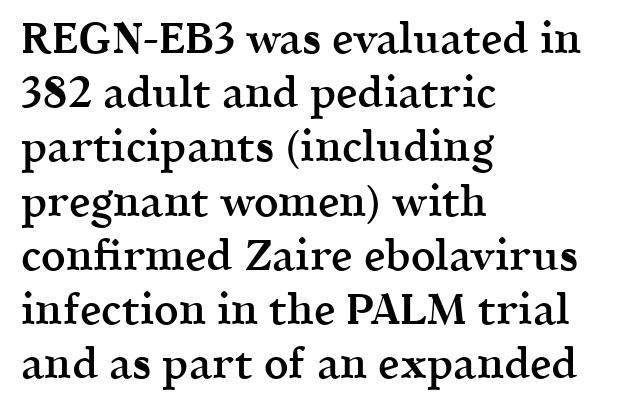
Check where the strokes stop: tiny serifs finish them off. The face used here is rendered with its standard letterfit. Note the varied advance widths — an 'i' is clearly narrower than an 'm'. Honestly, the row spacing looks completely unremarkable.
